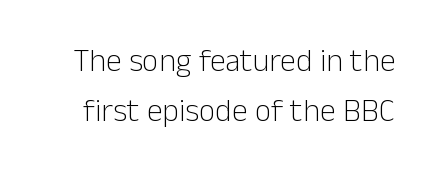
Q: Is the text bold? A: No.
Q: Is the text italic (slanted)? A: No, it is upright.
Q: Is the typeface a serif or a sans-serif typeface? A: Sans-serif.
Q: Is the text underlined? A: No.
Q: Is the spacing between letters normal or unusually wide? A: Normal.
Q: Is the spacing between lines tight, normal or loose? A: Normal.
Q: Width (condensed, normal, or wide)? A: Normal.
Q: Stroke contrast? A: Low.
Q: x-height? A: Medium.
Q: Monospaced? A: No.
